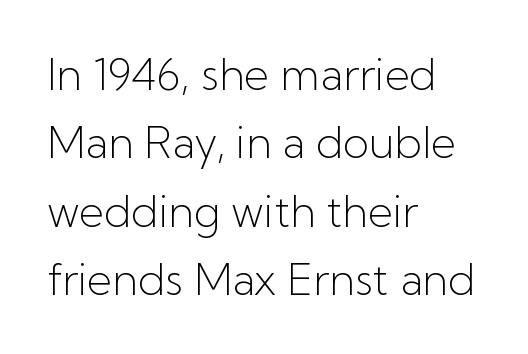
{"serif": "no", "italic": "no", "bold": "no", "weight": "light", "width": "normal", "stroke_contrast": "low", "x_height": "medium", "monospaced": "no", "underline": "no", "align": "left", "line_spacing": "normal", "line_spacing_ratio": 1.59, "letter_spacing": "normal", "letter_spacing_em": 0.0, "glyph_px": 43}
